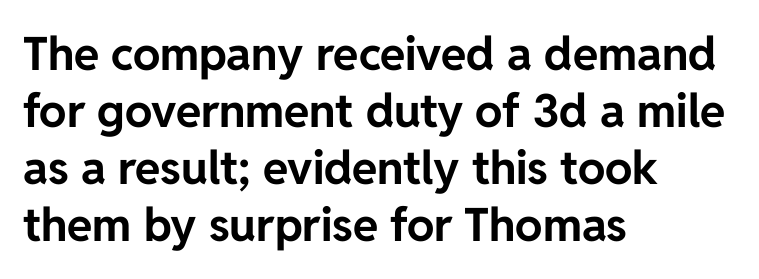
The image shows 46 px bold sans-serif type, upright; set left-aligned, line spacing 1.24x, normal letter spacing, not underlined; low stroke contrast and a medium x-height.
